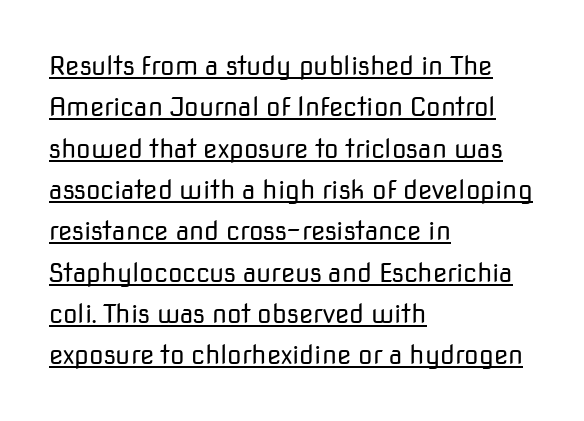
The image shows 26 px text type, upright; set left-aligned, normal line spacing (1.59x), normal letter spacing, underlined.
